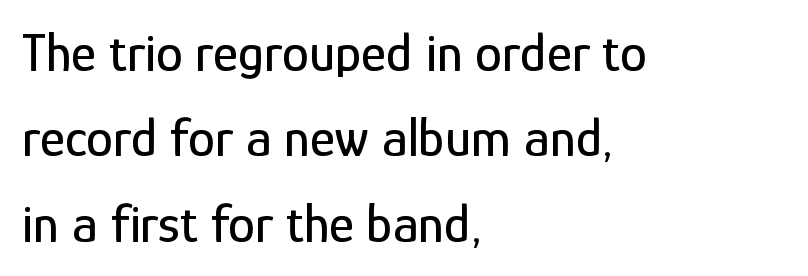
Q: Is the text italic (slanted)? A: No, it is upright.
Q: Is the typeface a serif or a sans-serif typeface? A: Sans-serif.
Q: Is the text underlined? A: No.
Q: How is the paragraph aligned? A: Left-aligned.
Q: Is the spacing between letters normal or unusually wide? A: Normal.
Q: Is the spacing between lines tight, normal or loose? A: Normal.
Q: Width (condensed, normal, or wide)? A: Condensed.
Q: Stroke contrast? A: Low.
Q: x-height? A: Medium.
Q: Monospaced? A: No.
